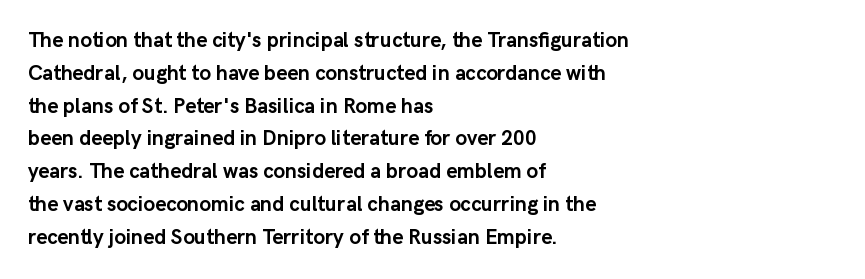
The image shows 21 px bold type, upright; set left-aligned, normal line spacing (1.56x), normal letter spacing, not underlined.
